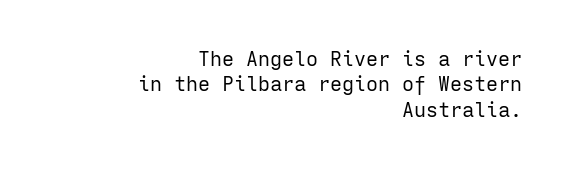
{"italic": "no", "bold": "no", "underline": "no", "align": "right", "line_spacing": "normal", "line_spacing_ratio": 1.27, "letter_spacing": "normal", "letter_spacing_em": 0.0, "glyph_px": 20}
